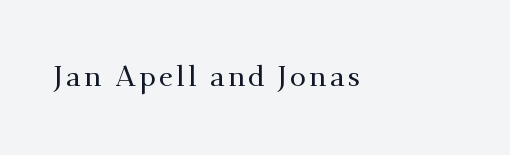
This is the regular roman posture of the typeface. The font family rendered here belongs to the serif group. Spacing verdict: proportional, widths tailored to each character. Descender tails drop into unmarked territory.
